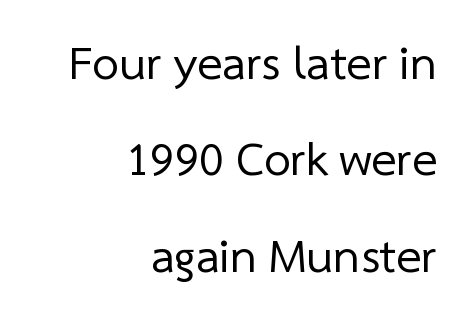
Nothing heavy about these letters — not bold at all. Tracking here is standard; glyphs follow each other at the usual distance. Line ends are locked; line starts wander. A typesetter would call this proportional, since set widths differ per character. The baseline area is clear. Font category for this specimen: sans-serif.
